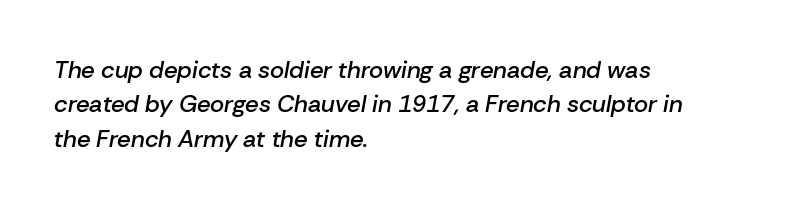
Q: Is the text bold? A: Semi-bold.
Q: Is the text italic (slanted)? A: Yes, it leans right by about 10 degrees.
Q: Is the text underlined? A: No.
Q: How is the paragraph aligned? A: Left-aligned.
Q: Is the spacing between letters normal or unusually wide? A: Normal.
Q: Is the spacing between lines tight, normal or loose? A: Normal.
